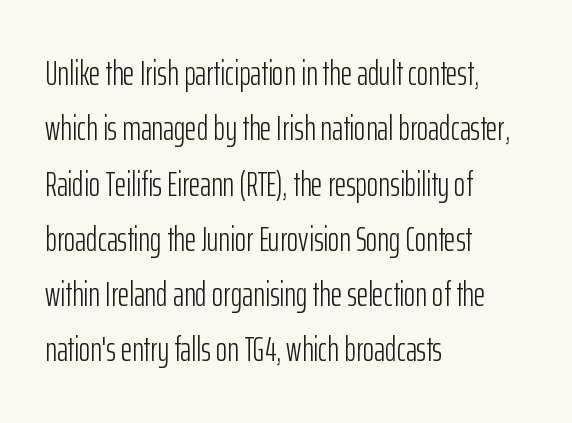
Stem width sits at or under what a default text font uses. Do the characters align in a grid? No, the font is proportional. Students, note that the glyphs here touch the page at normal intervals. The baseline area is clear. Typographically, this falls in the sans-serif category.
